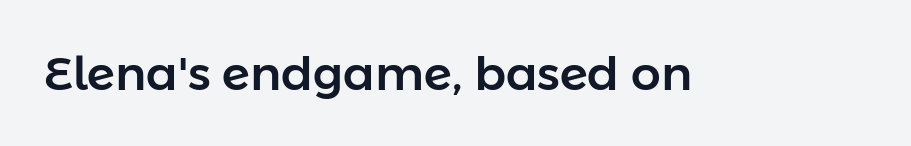
The image shows 47 px sans-serif type, upright; set normal letter spacing, not underlined; low stroke contrast and a medium x-height.
